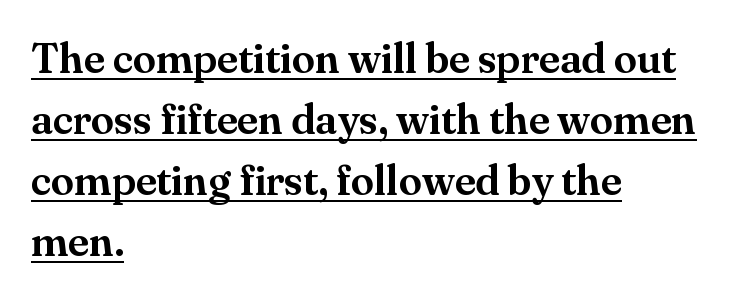
Proportional: the letters do not fall into vertical columns. Each new line begins a customary step beneath the previous one. The specimen includes a rule beneath the text block's lines. Words appear dense and cohesive because spacing is normal. Layout note: lines flush left.
